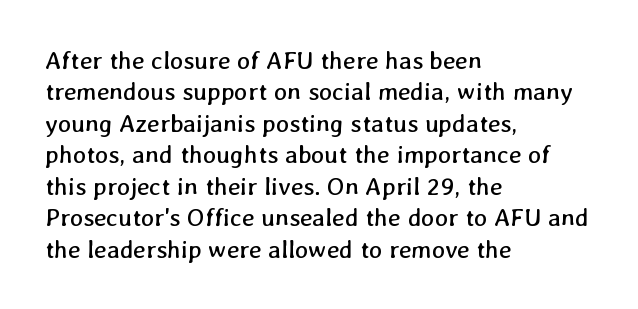
No extra ink here — the face is not bold. Underlining? Definitely not there. Glyph-to-glyph distance matches everyday printed text. The lines in this sample share a left origin and differ only in where they stop.
